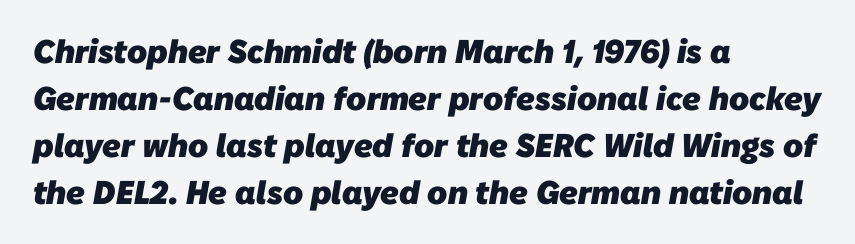
{"serif": "no", "bold": "yes", "weight": "heavy", "width": "normal", "stroke_contrast": "low", "x_height": "medium", "monospaced": "no", "underline": "no", "align": "left", "line_spacing": "normal", "line_spacing_ratio": 1.42, "letter_spacing": "normal", "letter_spacing_em": 0.0, "glyph_px": 33}
